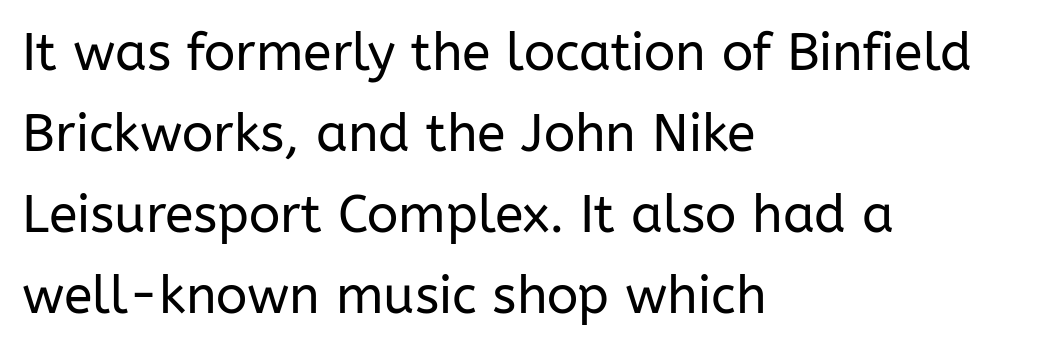
{"serif": "no", "italic": "no", "bold": "no", "weight": "regular", "width": "normal", "stroke_contrast": "low", "x_height": "medium", "monospaced": "no", "underline": "no", "align": "left", "line_spacing": "normal", "line_spacing_ratio": 1.56, "letter_spacing": "normal", "letter_spacing_em": 0.0, "glyph_px": 52}
